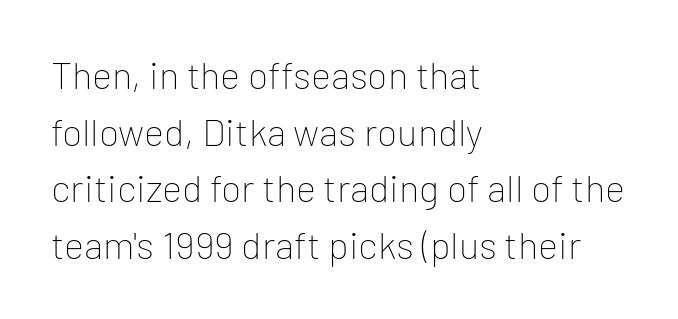
Q: Is the text bold? A: No.
Q: Is the text italic (slanted)? A: No, it is upright.
Q: Is the typeface a serif or a sans-serif typeface? A: Sans-serif.
Q: Is the text underlined? A: No.
Q: How is the paragraph aligned? A: Left-aligned.
Q: Is the spacing between letters normal or unusually wide? A: Normal.
Q: Is the spacing between lines tight, normal or loose? A: Normal.
Q: Width (condensed, normal, or wide)? A: Normal.
Q: Stroke contrast? A: Low.
Q: x-height? A: Medium.
Q: Monospaced? A: No.
